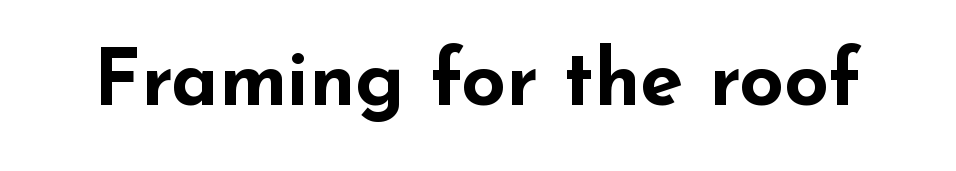
The image shows 78 px bold, wide sans-serif type, upright; set normal letter spacing, not underlined; low stroke contrast and a small x-height.
